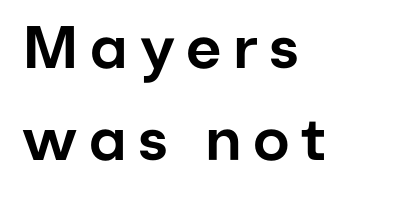
{"serif": "no", "italic": "no", "width": "normal", "stroke_contrast": "low", "x_height": "medium", "monospaced": "no", "underline": "no", "align": "left", "line_spacing": "normal", "line_spacing_ratio": 1.54, "glyph_px": 60}
